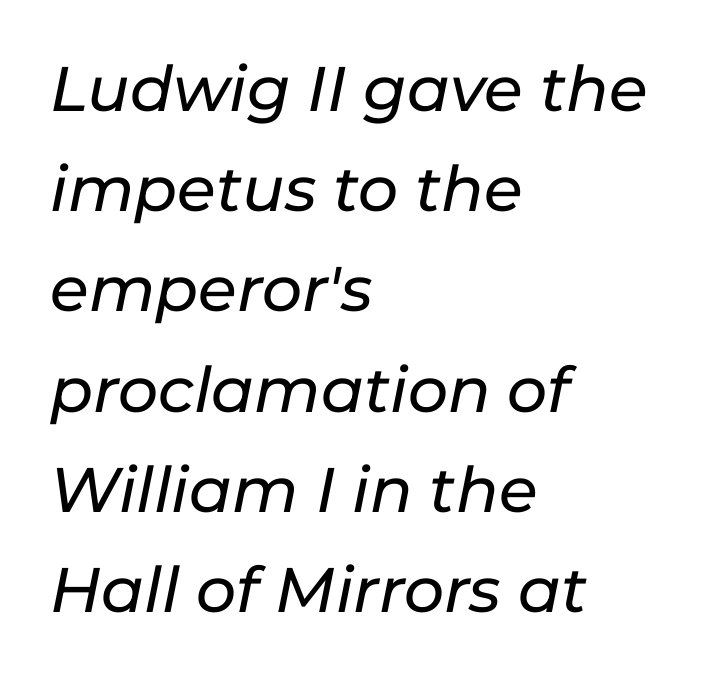
The image shows 63 px text type, italic (leaning right); set left-aligned, normal line spacing (1.59x), normal letter spacing, not underlined; low stroke contrast and a medium x-height.
